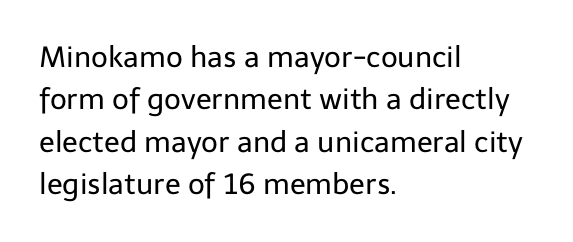
Q: Is the text bold? A: No.
Q: Is the text italic (slanted)? A: No, it is upright.
Q: Is the typeface a serif or a sans-serif typeface? A: Sans-serif.
Q: Is the text underlined? A: No.
Q: How is the paragraph aligned? A: Left-aligned.
Q: Is the spacing between letters normal or unusually wide? A: Normal.
Q: Is the spacing between lines tight, normal or loose? A: Normal.
Q: Width (condensed, normal, or wide)? A: Normal.
Q: Stroke contrast? A: Low.
Q: x-height? A: Medium.
Q: Monospaced? A: No.
